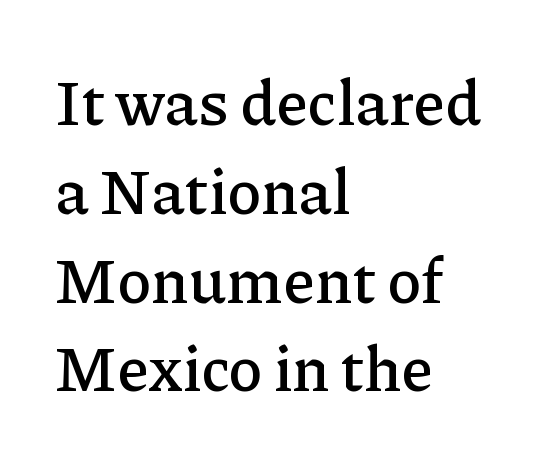
{"serif": "yes", "italic": "no", "width": "normal", "stroke_contrast": "low", "x_height": "medium", "monospaced": "no", "underline": "no", "align": "left", "line_spacing": "normal", "line_spacing_ratio": 1.41, "letter_spacing": "normal", "letter_spacing_em": 0.0, "glyph_px": 63}
